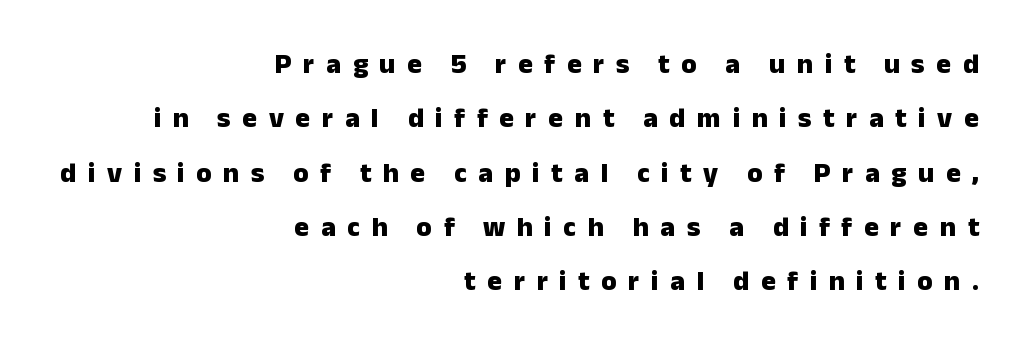
{"serif": "no", "italic": "no", "bold": "yes", "weight": "heavy", "width": "normal", "stroke_contrast": "low", "x_height": "medium", "monospaced": "no", "underline": "no", "align": "right", "line_spacing": "loose", "line_spacing_ratio": 1.94, "letter_spacing": "wide", "letter_spacing_em": 0.41, "glyph_px": 28}
